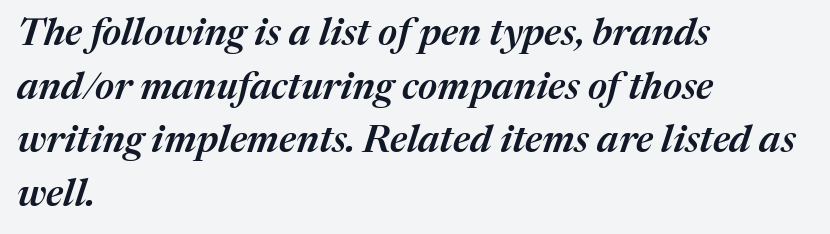
The paragraph shown leans on its left margin. Notice how the stems are inclined rather than vertical — that's the hallmark of italics. Leading matches the norm, producing a regular column. Set as a demibold, roughly 600 on the weight scale.
